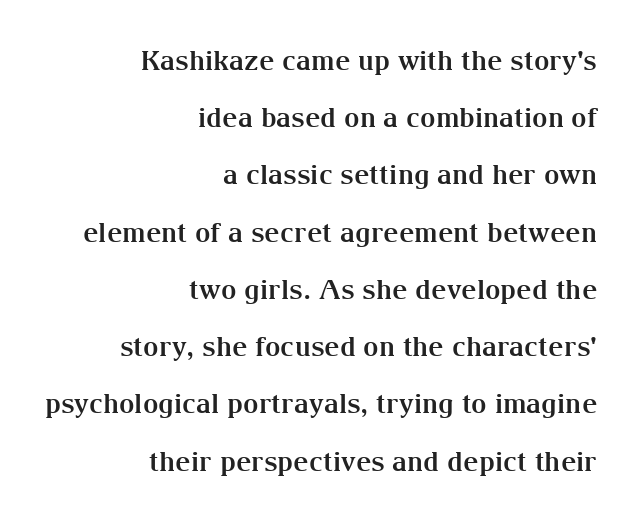
Q: Is the text bold? A: Yes.
Q: Is the text italic (slanted)? A: No, it is upright.
Q: Is the text underlined? A: No.
Q: How is the paragraph aligned? A: Right-aligned.
Q: Is the spacing between letters normal or unusually wide? A: Normal.
Q: Is the spacing between lines tight, normal or loose? A: Loose.
